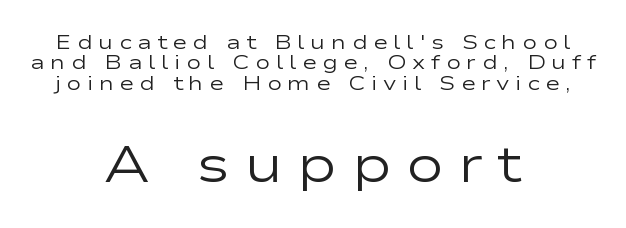
Each row of text sits above clean, open space. Ink coverage per letter is moderate at most. The passage shown is typeset with a sans-serif family. Note the varied advance widths — an 'i' is clearly narrower than an 'm'.
